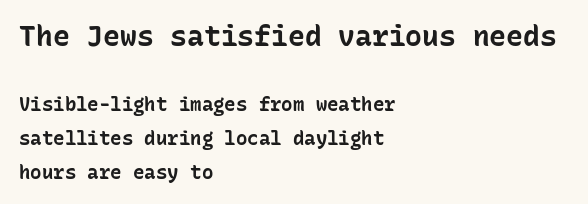
The image shows 28 px bold sans-serif type, upright, monospaced; set left-aligned, line spacing 1.8x, normal letter spacing, not underlined; the first (top) block is 1.47x larger; low stroke contrast and a medium x-height.
